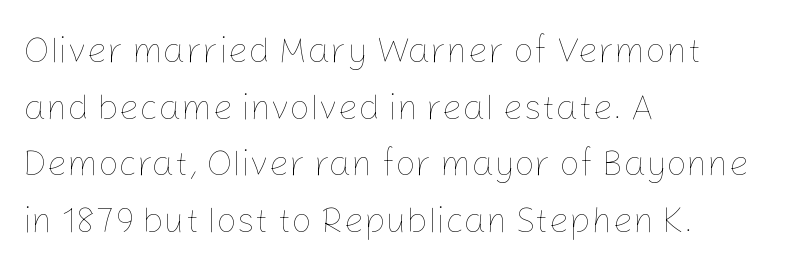
The characters are drawn with everyday or finer stroke widths. In terms of letterspacing, this is plain default setting. Nobody drew a line under any word here. This sample keeps an unexceptional amount of space between lines. Style check: upright.
